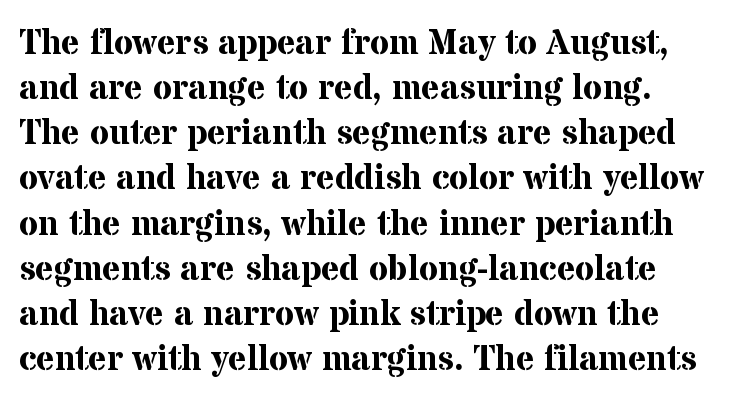
Here the designer chose a conventional face with non-uniform glyph widths. Descender tails drop into unmarked territory. No italicization has been applied; the sample stays upright. The lines sit at an ordinary, default distance from one another. Heavy-handed strokes throughout: this text is bold.
